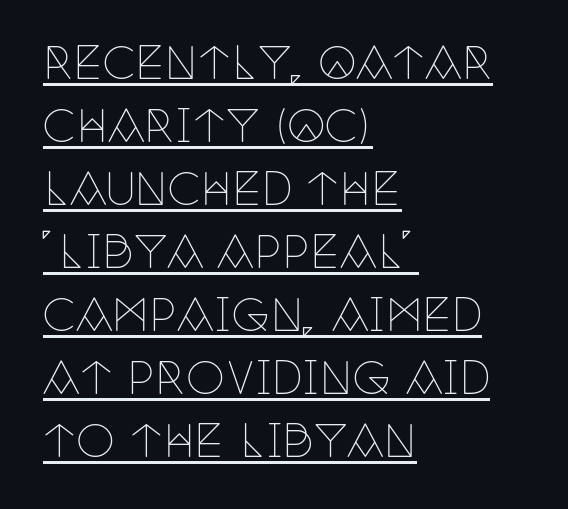
Q: Is the text bold? A: No.
Q: Is the text italic (slanted)? A: No, it is upright.
Q: Is the typeface a serif or a sans-serif typeface? A: Serif.
Q: Is the text underlined? A: Yes.
Q: How is the paragraph aligned? A: Left-aligned.
Q: Is the spacing between letters normal or unusually wide? A: Normal.
Q: Is the spacing between lines tight, normal or loose? A: Normal.
Q: Width (condensed, normal, or wide)? A: Condensed.
Q: Stroke contrast? A: Low.
Q: x-height? A: Large.
Q: Monospaced? A: No.
